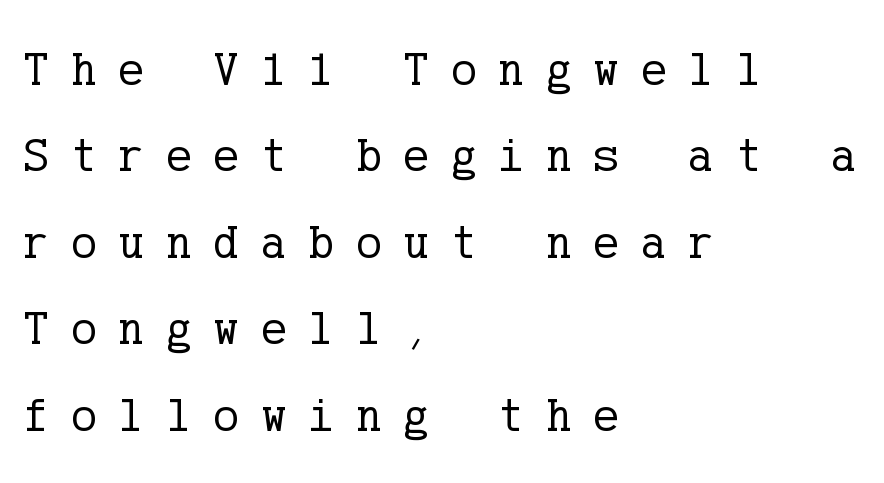
The image shows 48 px regular-weight serif type, upright; set left-aligned, line spacing 1.8x, unusually wide letter spacing (+0.46 em), not underlined; low stroke contrast and a medium x-height.
